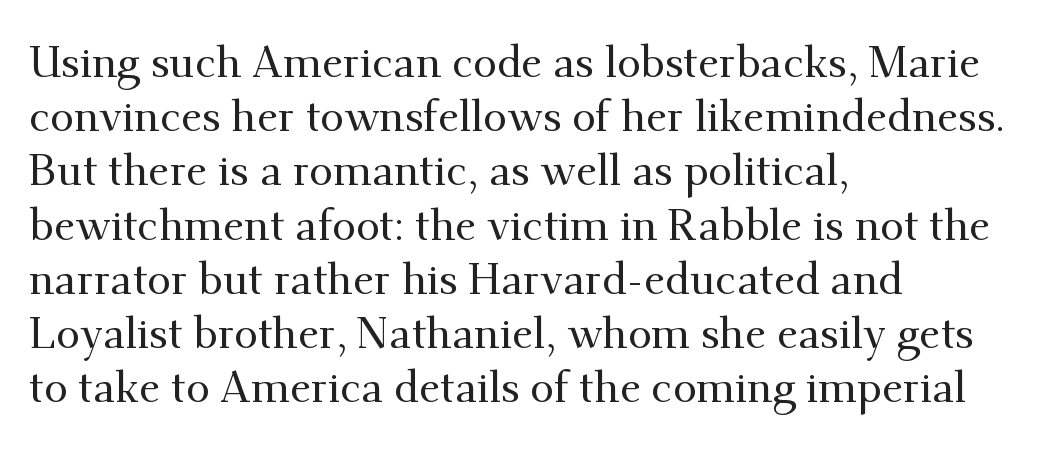
The image shows 43 px serif type, upright; set left-aligned, normal line spacing (1.26x), normal letter spacing, not underlined; medium stroke contrast and a small x-height.
